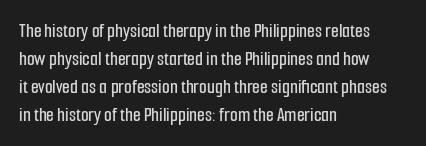
{"italic": "no", "underline": "no", "align": "left", "line_spacing": "normal", "line_spacing_ratio": 1.4, "letter_spacing": "normal", "letter_spacing_em": 0.0, "glyph_px": 20}
